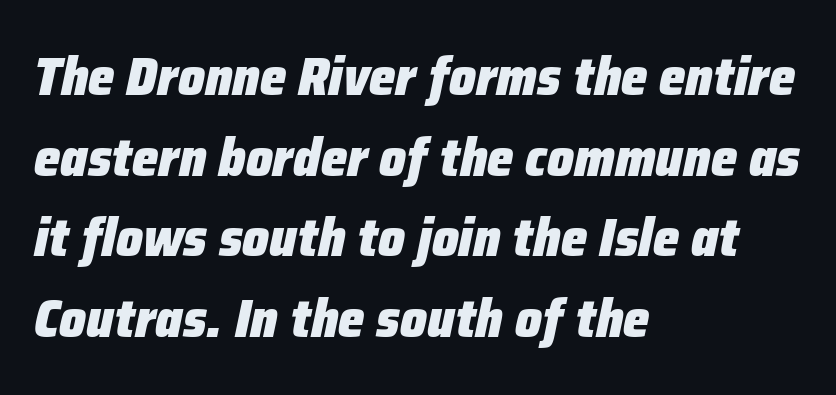
Q: Is the text bold? A: Yes.
Q: Is the text italic (slanted)? A: Yes, it leans right by about 12 degrees.
Q: Is the text underlined? A: No.
Q: How is the paragraph aligned? A: Left-aligned.
Q: Is the spacing between letters normal or unusually wide? A: Normal.
Q: Is the spacing between lines tight, normal or loose? A: Normal.
Q: Width (condensed, normal, or wide)? A: Normal.
Q: Stroke contrast? A: Low.
Q: x-height? A: Medium.
Q: Monospaced? A: No.
